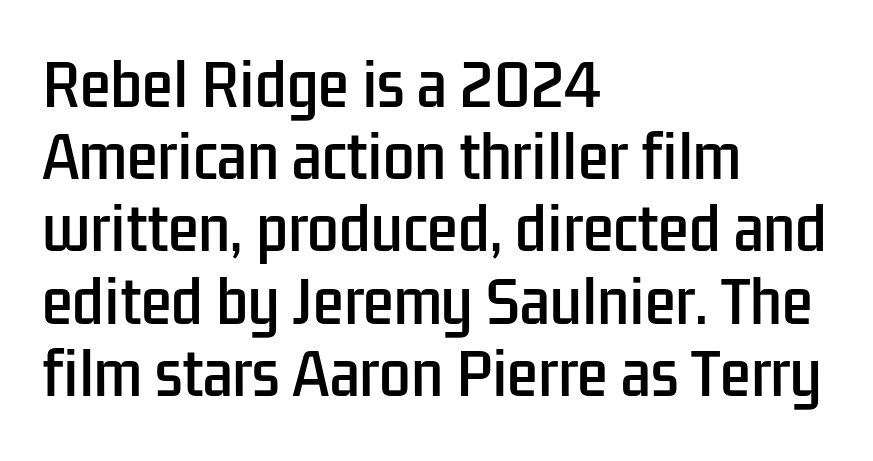
Caption: standard tracking, unaltered. Is this a sans? Yes — the strokes have no serifs. Is the block centered? No — it sits flush against the left margin. The rows are spaced the way most documents space them. Type without underlining. The face used here is proportionally spaced, like ordinary book or web type.
